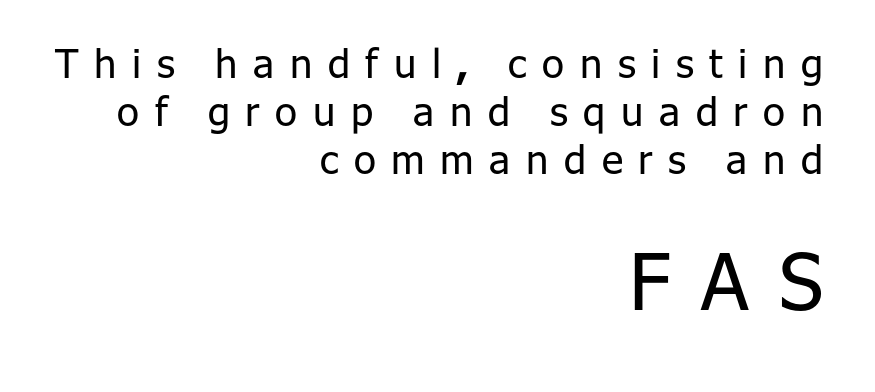
Q: Is the text bold? A: No.
Q: Is the text italic (slanted)? A: No, it is upright.
Q: Is the typeface a serif or a sans-serif typeface? A: Sans-serif.
Q: Is the text underlined? A: No.
Q: How is the paragraph aligned? A: Right-aligned.
Q: Is the spacing between letters normal or unusually wide? A: Unusually wide.
Q: Which block of text is set in a larger size, the first (top) or the second (bottom)? A: The second (bottom) one.
Q: Width (condensed, normal, or wide)? A: Normal.
Q: Stroke contrast? A: Low.
Q: x-height? A: Medium.
Q: Monospaced? A: No.
